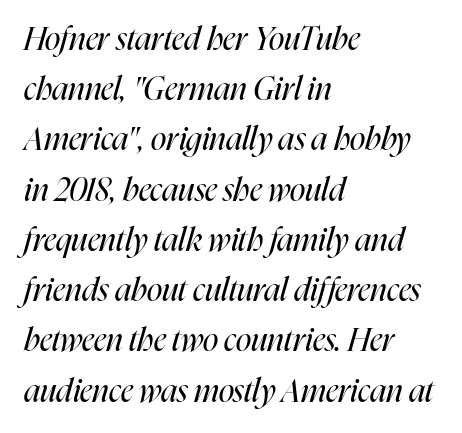
All the whitespace from short lines collects on the right. Quick note: italic. The foot of each line stays bare and open. Honestly, the letter spacing is just normal — you wouldn't notice it. Vertically, the passage feels balanced, rows spaced as you'd expect.
